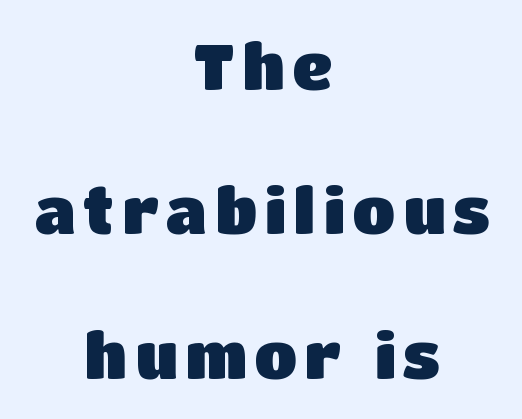
These lines are rendered in a variable-pitch font. Summary of vertical rhythm: relaxed, with wide interline spacing. Note: no serifs on the glyphs. Underline: absent.
